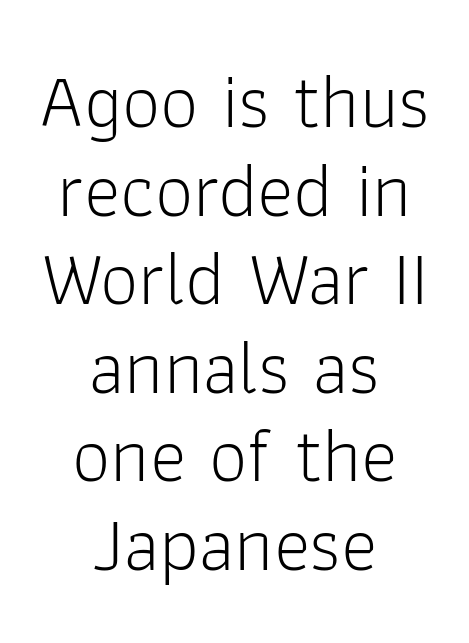
The image shows 77 px light sans-serif type, upright; set centered, tight line spacing (1.15x), normal letter spacing, not underlined; low stroke contrast and a medium x-height.
